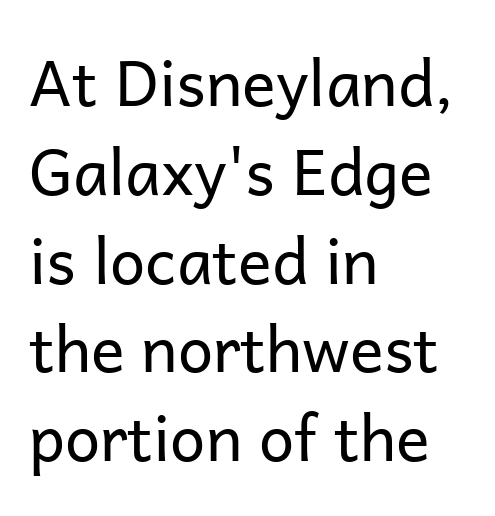
Q: Is the text bold? A: No.
Q: Is the text italic (slanted)? A: No, it is upright.
Q: Is the typeface a serif or a sans-serif typeface? A: Sans-serif.
Q: Is the text underlined? A: No.
Q: How is the paragraph aligned? A: Left-aligned.
Q: Is the spacing between letters normal or unusually wide? A: Normal.
Q: Is the spacing between lines tight, normal or loose? A: Normal.
Q: Width (condensed, normal, or wide)? A: Normal.
Q: Stroke contrast? A: Low.
Q: x-height? A: Medium.
Q: Monospaced? A: No.
